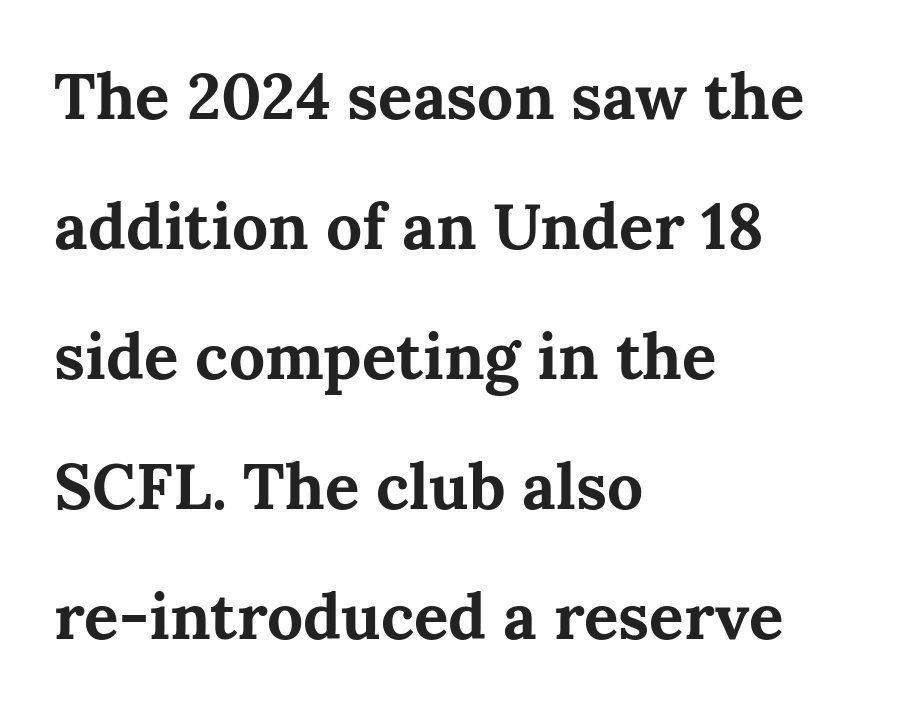
{"serif": "yes", "italic": "no", "bold": "yes", "weight": "bold", "width": "normal", "stroke_contrast": "medium", "x_height": "medium", "monospaced": "no", "underline": "no", "align": "left", "line_spacing": "loose", "line_spacing_ratio": 2.03, "letter_spacing": "normal", "letter_spacing_em": 0.0, "glyph_px": 64}
